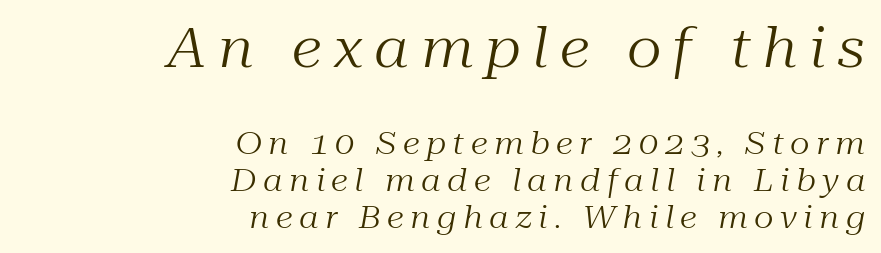
The tracking jumps out immediately: characters are airy and widely separated. The words here are not underlined. Designer's note — italics engaged. The face looks like a standard text weight, possibly lighter. This rendering uses right alignment, leaving the left contour irregular.
